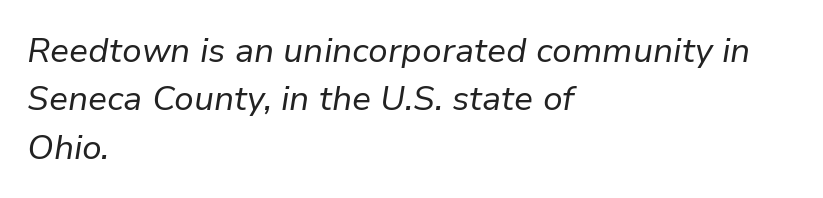
{"italic": "yes", "lean": "right", "slant_degrees": 9, "bold": "no", "weight": "regular", "width": "normal", "stroke_contrast": "low", "x_height": "medium", "monospaced": "no", "underline": "no", "align": "left", "line_spacing": "normal", "line_spacing_ratio": 1.42, "letter_spacing": "normal", "letter_spacing_em": 0.0, "glyph_px": 34}
